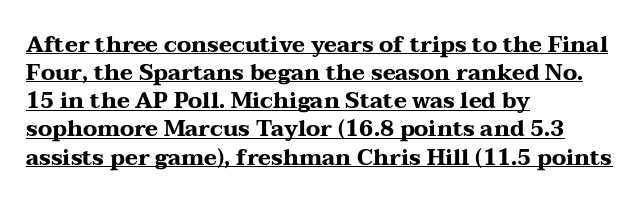
The image shows 22 px bold type, upright; set left-aligned, normal line spacing (1.28x), normal letter spacing, underlined.
